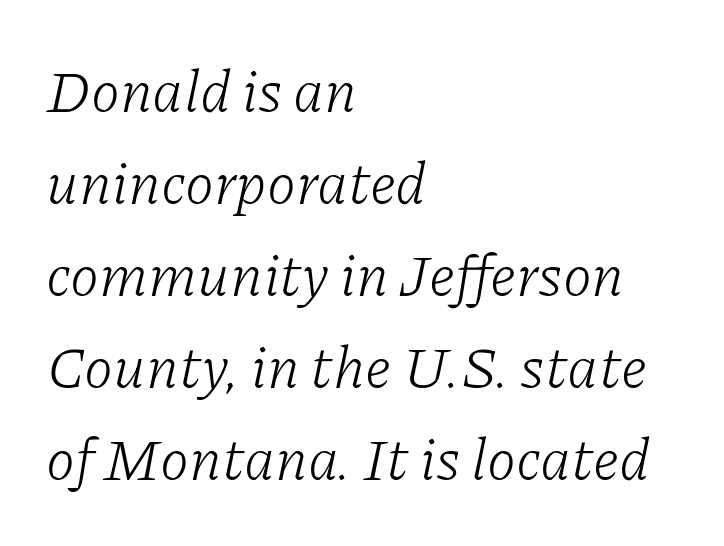
Q: Is the text bold? A: No.
Q: Is the text italic (slanted)? A: Yes, it leans right by about 11 degrees.
Q: Is the typeface a serif or a sans-serif typeface? A: Serif.
Q: Is the text underlined? A: No.
Q: How is the paragraph aligned? A: Left-aligned.
Q: Is the spacing between letters normal or unusually wide? A: Normal.
Q: Is the spacing between lines tight, normal or loose? A: Normal.
Q: Width (condensed, normal, or wide)? A: Normal.
Q: Stroke contrast? A: Low.
Q: x-height? A: Medium.
Q: Monospaced? A: No.
